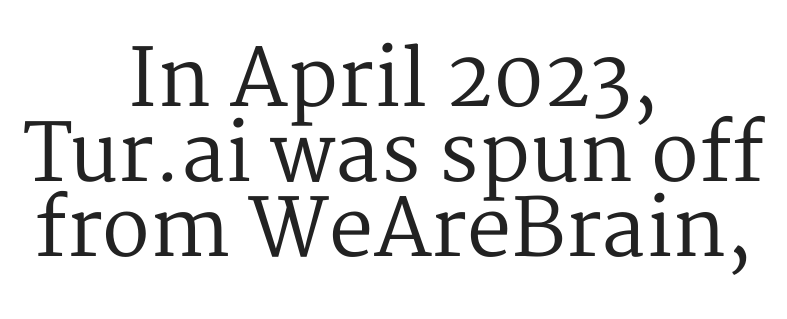
Characters follow at the spacing the type designer built in. Each letter keeps its own natural width here, so spacing adapts to shape. The string is rendered with underlining switched off. The letters stand straight up with perfectly vertical stems. Weight: regular or lighter. This rendering uses center alignment, leaving both contours irregular but symmetric.
